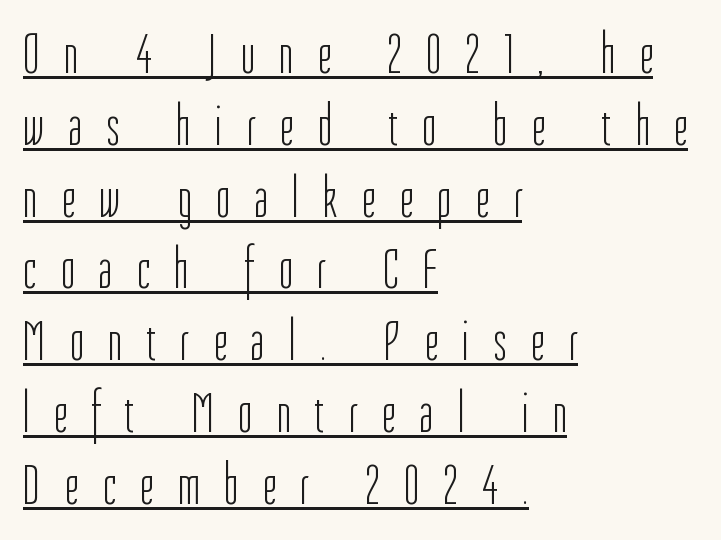
The image shows 57 px light, condensed sans-serif type, upright; set left-aligned, normal line spacing (1.26x), unusually wide letter spacing (+0.44 em), underlined; low stroke contrast and a medium x-height.
